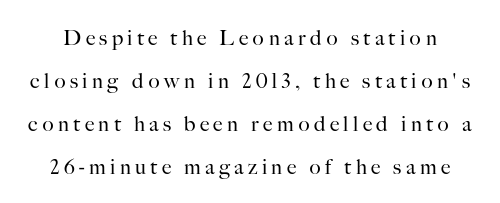
Summary of weight: not heavy and not bold. Ascenders rise straight up at ninety degrees. The vertical gap from one line to the next is large. A bare baseline throughout the passage. Honestly, the letter spacing is so wide it's the main thing you notice.
